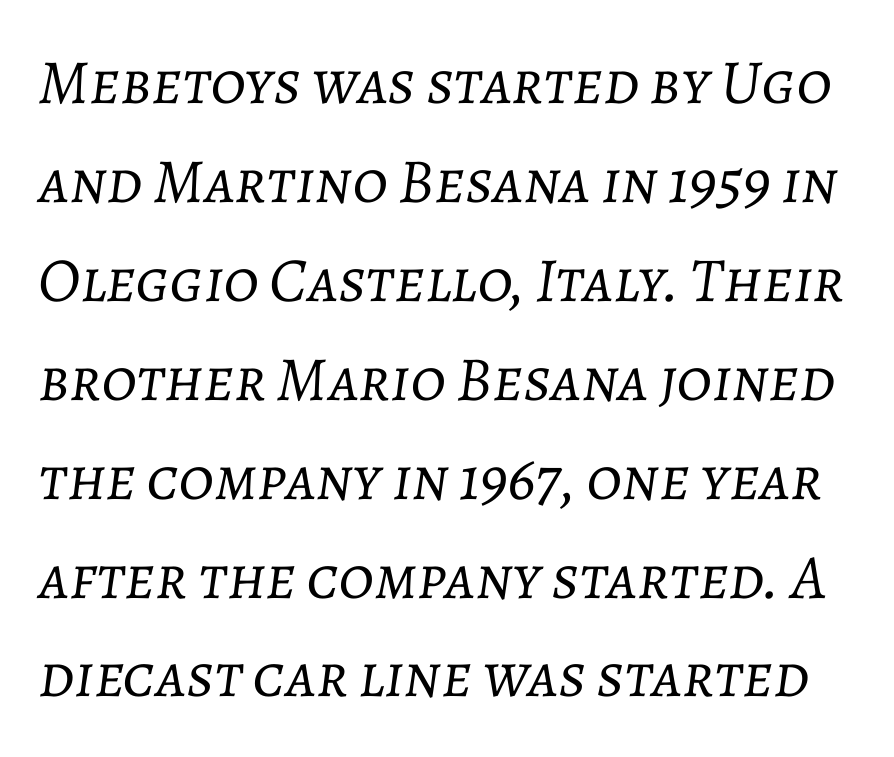
The image shows 63 px light type, italic (leaning right); set normal line spacing (1.57x), normal letter spacing, not underlined; low stroke contrast and a medium x-height.
